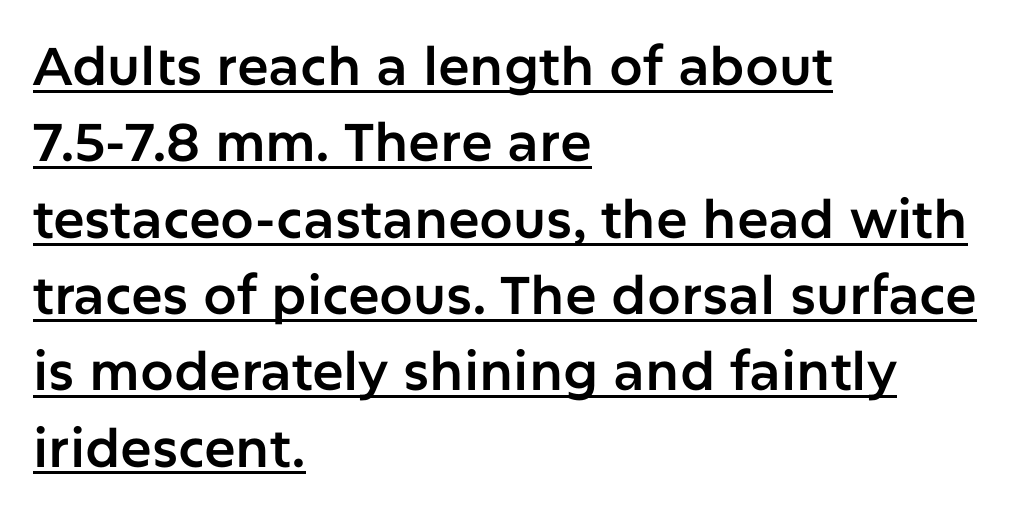
The image shows 53 px sans-serif type, upright; set left-aligned, normal line spacing (1.44x), normal letter spacing, underlined; low stroke contrast and a medium x-height.
